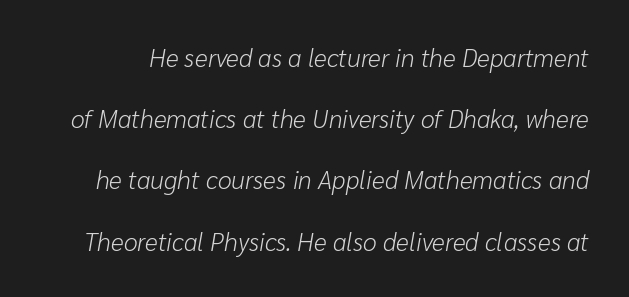
The glyphs are unaccompanied by any horizontal stroke below them. Characters are canted at an angle relative to the baseline's perpendicular. What stands out about the letter spacing? Nothing — it is the standard amount. The cut favours lightness, reaching ordinary text weight at its darkest. The block of text is sparse from top to bottom, with ample space between rows.
